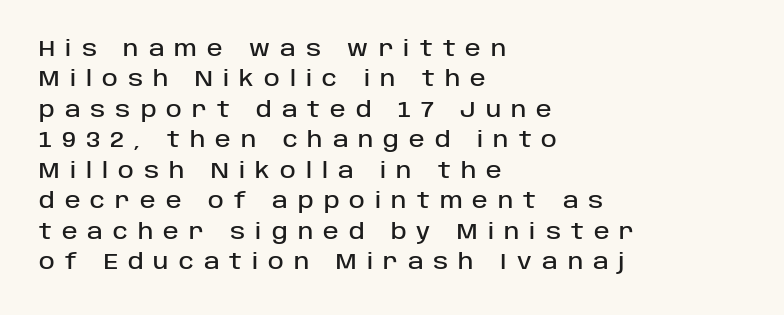
The image shows 21 px text type, upright; set left-aligned, normal line spacing (1.45x), unusually wide letter spacing (+0.48 em), not underlined.
